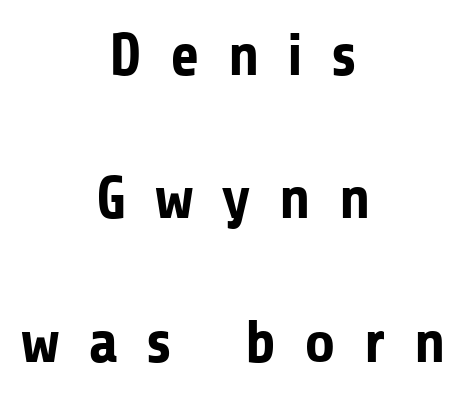
{"serif": "no", "italic": "no", "bold": "yes", "weight": "bold", "width": "normal", "stroke_contrast": "low", "x_height": "medium", "monospaced": "no", "underline": "no", "align": "center", "line_spacing": "loose", "line_spacing_ratio": 2.39, "letter_spacing": "wide", "letter_spacing_em": 0.47, "glyph_px": 60}
